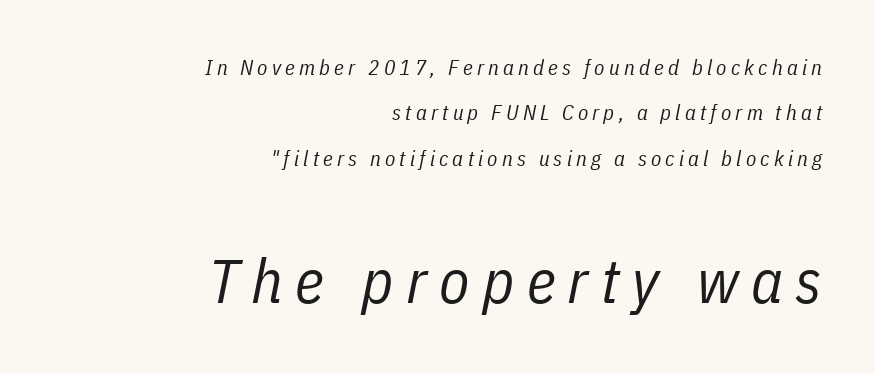
Q: Is the text bold? A: No.
Q: Is the text italic (slanted)? A: Yes, it leans right by about 11 degrees.
Q: Is the text underlined? A: No.
Q: How is the paragraph aligned? A: Right-aligned.
Q: Is the spacing between letters normal or unusually wide? A: Unusually wide.
Q: Is the spacing between lines tight, normal or loose? A: Loose.
Q: Which block of text is set in a larger size, the first (top) or the second (bottom)? A: The second (bottom) one.
Q: Width (condensed, normal, or wide)? A: Condensed.
Q: Stroke contrast? A: Low.
Q: x-height? A: Medium.
Q: Monospaced? A: No.
